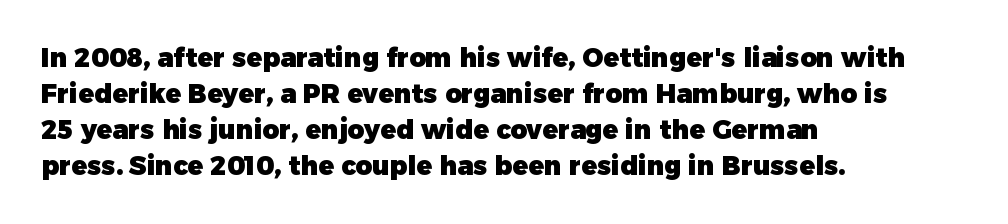
{"italic": "no", "bold": "yes", "underline": "no", "align": "left", "line_spacing": "normal", "line_spacing_ratio": 1.39, "letter_spacing": "normal", "letter_spacing_em": 0.0, "glyph_px": 26}
